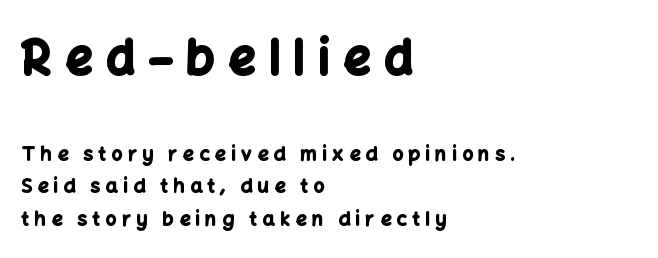
{"serif": "no", "italic": "no", "bold": "yes", "weight": "bold", "width": "normal", "stroke_contrast": "low", "x_height": "medium", "monospaced": "no", "underline": "no", "align": "left", "line_spacing_ratio": 1.71, "letter_spacing": "wide", "letter_spacing_em": 0.29, "larger_block": "first", "size_ratio": 2.47, "glyph_px": 47}
